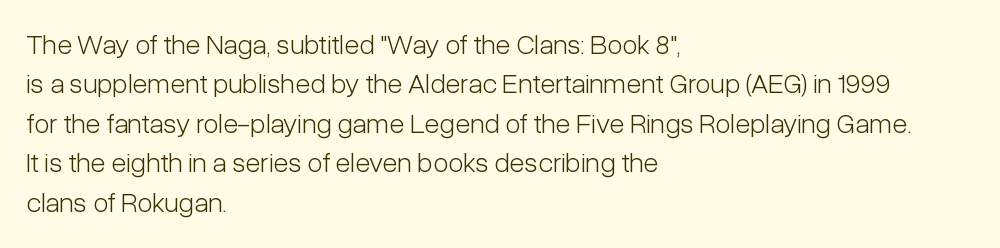
{"serif": "no", "italic": "no", "bold": "no", "weight": "light", "width": "condensed", "stroke_contrast": "low", "x_height": "medium", "monospaced": "no", "underline": "no", "align": "left", "line_spacing": "normal", "line_spacing_ratio": 1.41, "letter_spacing": "normal", "letter_spacing_em": 0.0, "glyph_px": 28}
